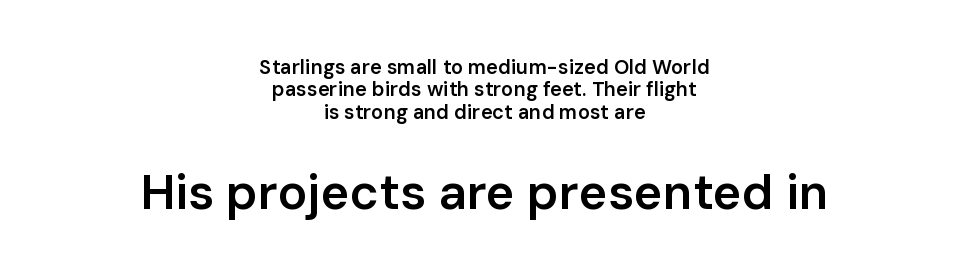
Q: Is the text bold? A: Semi-bold.
Q: Is the text italic (slanted)? A: No, it is upright.
Q: Is the typeface a serif or a sans-serif typeface? A: Sans-serif.
Q: Is the text underlined? A: No.
Q: How is the paragraph aligned? A: Centered.
Q: Is the spacing between letters normal or unusually wide? A: Normal.
Q: Is the spacing between lines tight, normal or loose? A: Tight.
Q: Which block of text is set in a larger size, the first (top) or the second (bottom)? A: The second (bottom) one.
Q: Width (condensed, normal, or wide)? A: Normal.
Q: Stroke contrast? A: Low.
Q: x-height? A: Medium.
Q: Monospaced? A: No.
